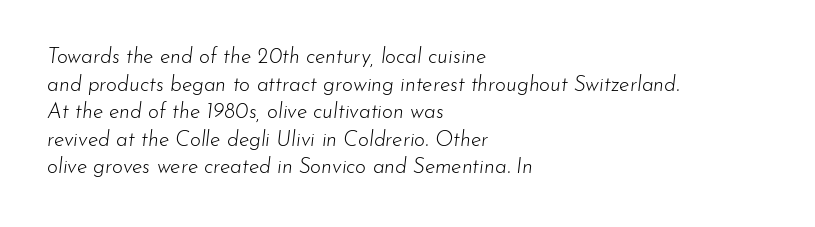
Q: Is the text bold? A: No.
Q: Is the text italic (slanted)? A: Yes, it leans right by about 7 degrees.
Q: Is the text underlined? A: No.
Q: How is the paragraph aligned? A: Left-aligned.
Q: Is the spacing between letters normal or unusually wide? A: Normal.
Q: Is the spacing between lines tight, normal or loose? A: Normal.
